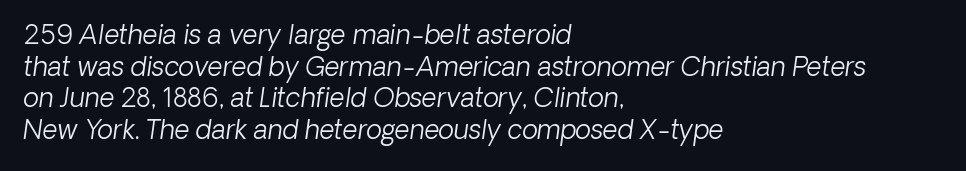
{"italic": "yes", "lean": "right", "slant_degrees": 8, "bold": "no", "underline": "no", "align": "left", "line_spacing_ratio": 1.22, "letter_spacing": "normal", "letter_spacing_em": 0.0, "glyph_px": 26}
